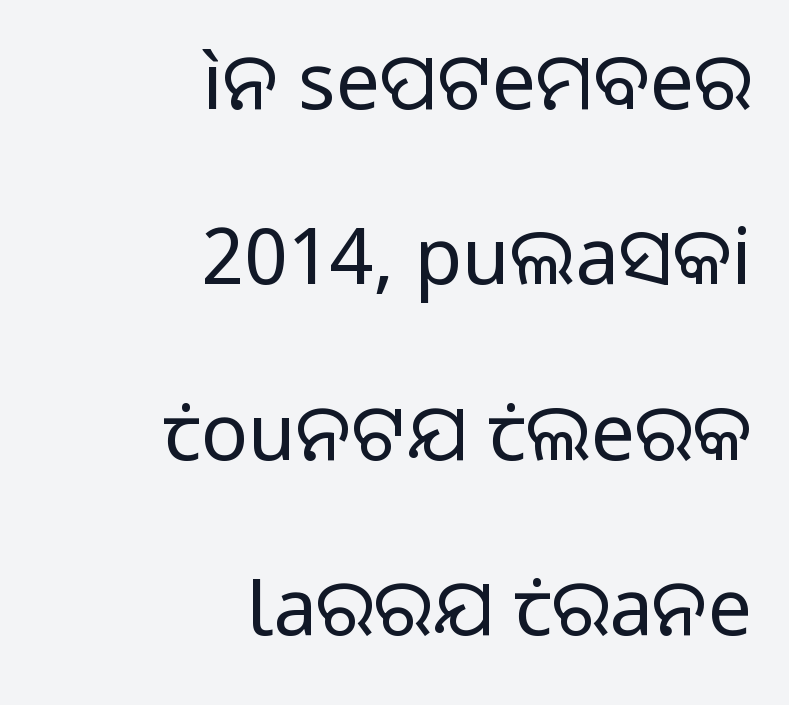
The image shows 78 px regular-weight sans-serif type, upright; set right-aligned, loose line spacing (2.25x), normal letter spacing, not underlined; low stroke contrast and a medium x-height.
